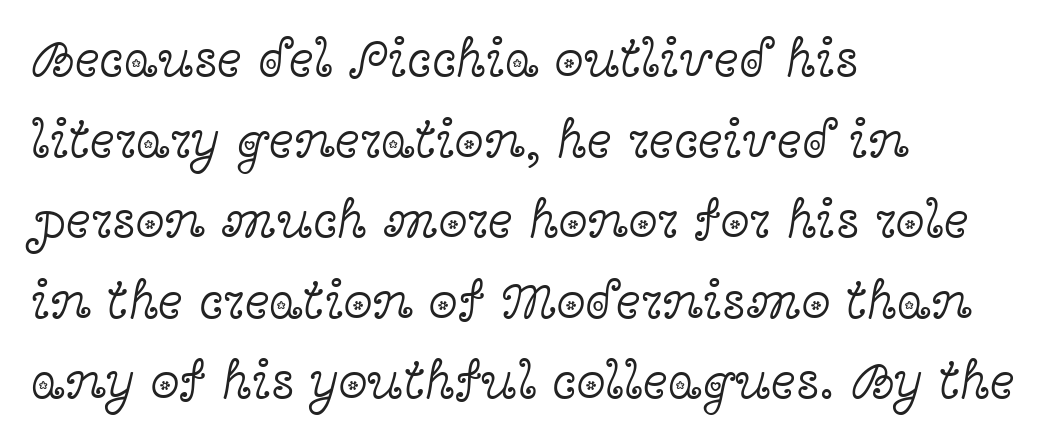
You could not count columns in this text — the font is proportionally spaced. How are the letters spaced? Ordinarily, with no added tracking. Where is the straight margin? On the left. One glance says typical: line gaps are just what's usual. The strip under each line holds only bare page. To sum up the face: it has serifs.
